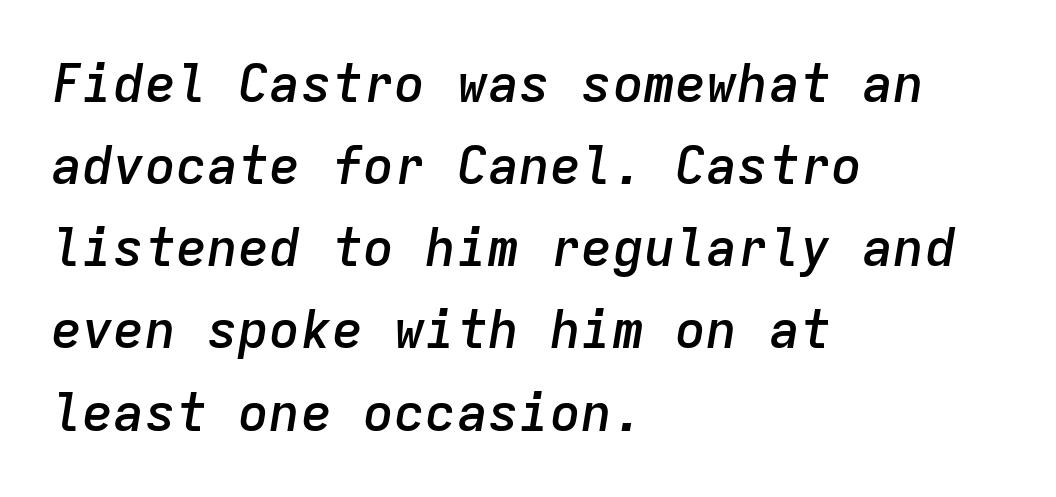
Q: Is the text bold? A: Semi-bold.
Q: Is the text italic (slanted)? A: Yes, it leans right by about 9 degrees.
Q: Is the text underlined? A: No.
Q: How is the paragraph aligned? A: Left-aligned.
Q: Is the spacing between letters normal or unusually wide? A: Normal.
Q: Is the spacing between lines tight, normal or loose? A: Normal.
Q: Width (condensed, normal, or wide)? A: Normal.
Q: Stroke contrast? A: Low.
Q: x-height? A: Medium.
Q: Monospaced? A: Yes.
